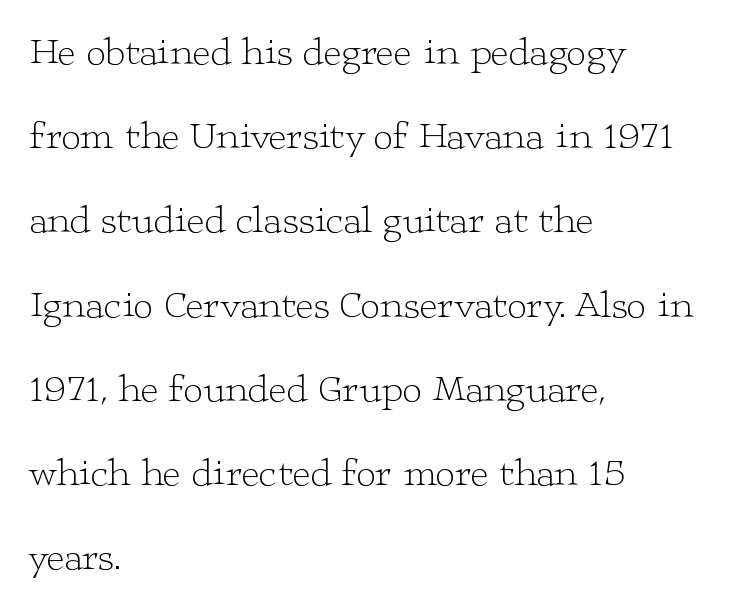
{"serif": "yes", "italic": "no", "bold": "no", "weight": "light", "width": "wide", "stroke_contrast": "low", "x_height": "medium", "monospaced": "no", "underline": "no", "align": "left", "line_spacing": "loose", "line_spacing_ratio": 2.16, "letter_spacing": "normal", "letter_spacing_em": 0.0, "glyph_px": 39}
